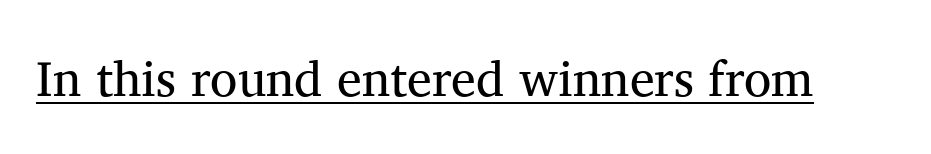
{"serif": "yes", "italic": "no", "bold": "no", "weight": "regular", "width": "normal", "stroke_contrast": "medium", "x_height": "medium", "monospaced": "no", "underline": "yes", "letter_spacing": "normal", "letter_spacing_em": 0.0, "glyph_px": 50}
